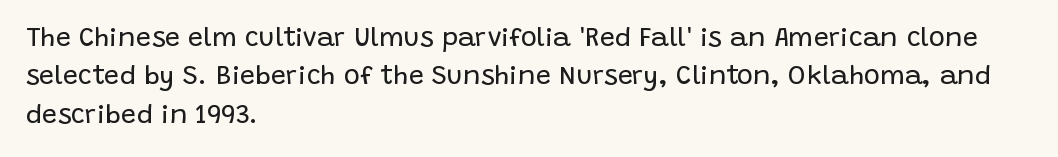
{"italic": "no", "bold": "no", "underline": "no", "align": "left", "line_spacing": "normal", "line_spacing_ratio": 1.42, "letter_spacing": "normal", "letter_spacing_em": 0.0, "glyph_px": 27}
